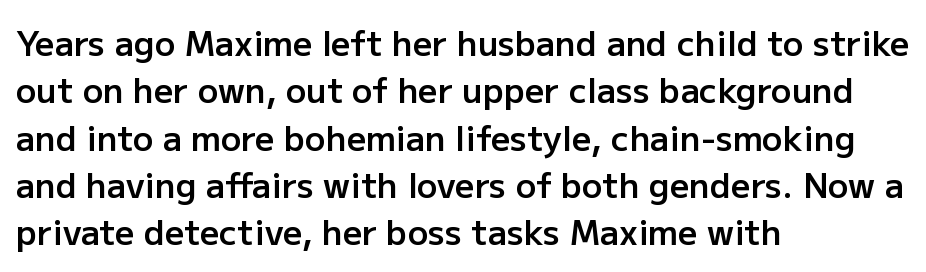
Q: Is the text bold? A: Semi-bold.
Q: Is the text italic (slanted)? A: No, it is upright.
Q: Is the typeface a serif or a sans-serif typeface? A: Sans-serif.
Q: Is the text underlined? A: No.
Q: How is the paragraph aligned? A: Left-aligned.
Q: Is the spacing between letters normal or unusually wide? A: Normal.
Q: Is the spacing between lines tight, normal or loose? A: Normal.
Q: Width (condensed, normal, or wide)? A: Normal.
Q: Stroke contrast? A: Low.
Q: x-height? A: Medium.
Q: Monospaced? A: No.
